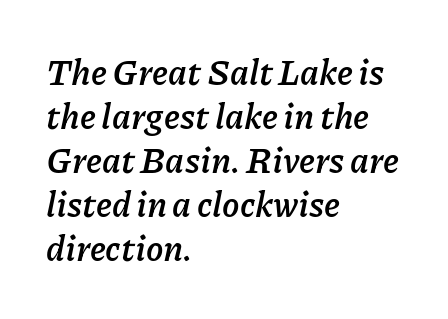
{"italic": "yes", "lean": "right", "slant_degrees": 11, "bold": "yes", "weight": "semibold", "width": "normal", "stroke_contrast": "low", "x_height": "medium", "monospaced": "no", "underline": "no", "align": "left", "line_spacing": "normal", "line_spacing_ratio": 1.26, "letter_spacing": "normal", "letter_spacing_em": 0.0, "glyph_px": 35}
